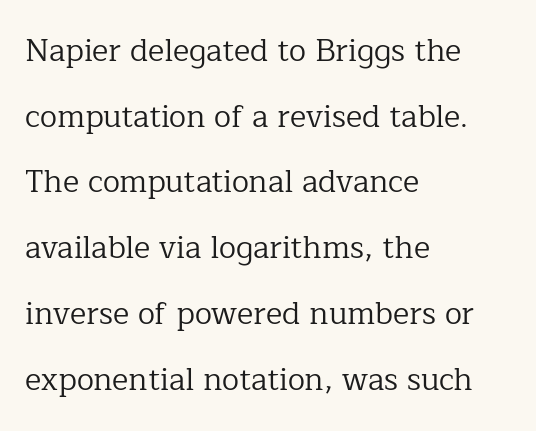
The image shows 31 px regular-weight serif type, upright; set left-aligned, loose line spacing (2.12x), normal letter spacing, not underlined; low stroke contrast and a medium x-height.
